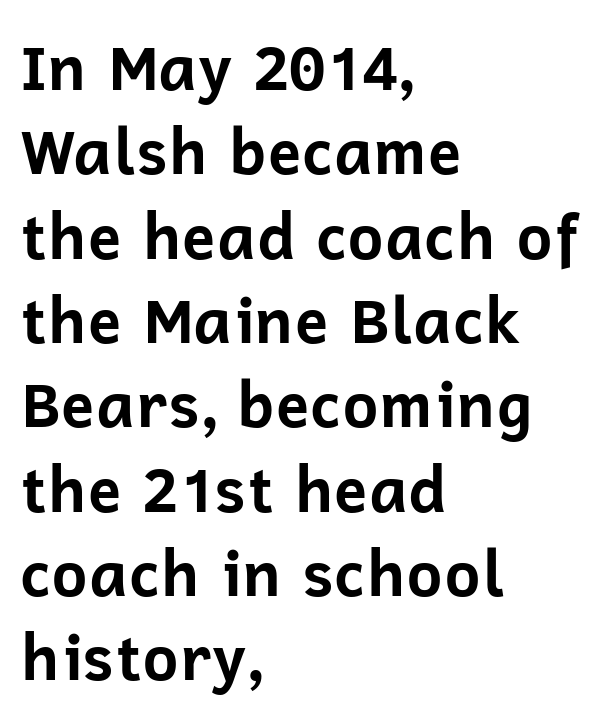
Q: Is the text bold? A: Yes.
Q: Is the text italic (slanted)? A: No, it is upright.
Q: Is the typeface a serif or a sans-serif typeface? A: Sans-serif.
Q: Is the text underlined? A: No.
Q: How is the paragraph aligned? A: Left-aligned.
Q: Is the spacing between letters normal or unusually wide? A: Normal.
Q: Is the spacing between lines tight, normal or loose? A: Normal.
Q: Width (condensed, normal, or wide)? A: Normal.
Q: Stroke contrast? A: Low.
Q: x-height? A: Medium.
Q: Monospaced? A: No.
